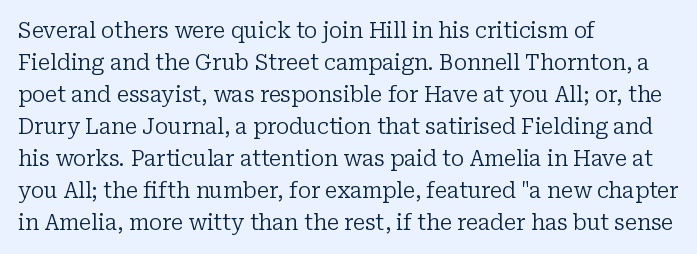
{"italic": "no", "bold": "no", "underline": "no", "align": "left", "line_spacing": "normal", "line_spacing_ratio": 1.52, "letter_spacing": "normal", "letter_spacing_em": 0.0, "glyph_px": 21}
